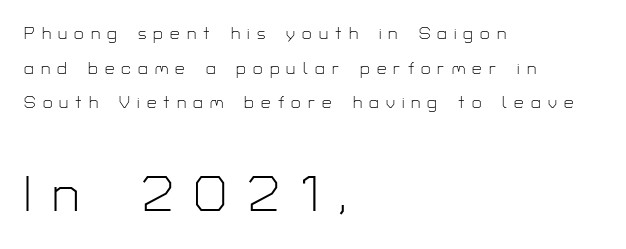
{"serif": "no", "italic": "no", "bold": "no", "weight": "light", "width": "normal", "stroke_contrast": "low", "x_height": "medium", "monospaced": "no", "underline": "no", "align": "left", "line_spacing": "loose", "line_spacing_ratio": 2.04, "letter_spacing": "wide", "letter_spacing_em": 0.42, "larger_block": "second", "size_ratio": 2.94, "glyph_px": 50}
